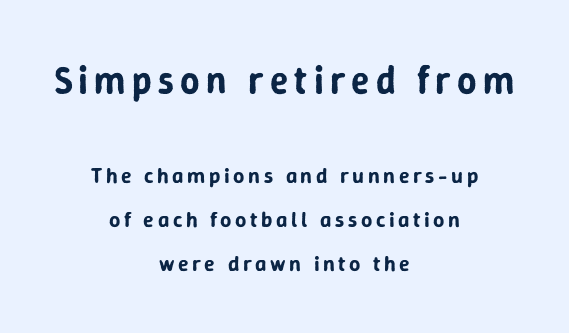
Q: Is the text italic (slanted)? A: No, it is upright.
Q: Is the typeface a serif or a sans-serif typeface? A: Sans-serif.
Q: Is the text underlined? A: No.
Q: How is the paragraph aligned? A: Centered.
Q: Is the spacing between lines tight, normal or loose? A: Loose.
Q: Which block of text is set in a larger size, the first (top) or the second (bottom)? A: The first (top) one.
Q: Width (condensed, normal, or wide)? A: Normal.
Q: Stroke contrast? A: Low.
Q: x-height? A: Medium.
Q: Monospaced? A: No.
